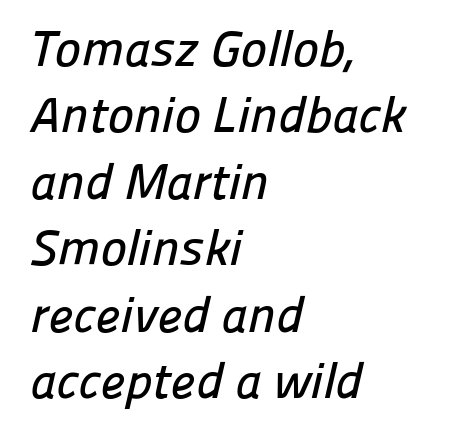
{"serif": "no", "width": "normal", "stroke_contrast": "low", "x_height": "medium", "monospaced": "no", "underline": "no", "align": "left", "line_spacing": "normal", "line_spacing_ratio": 1.33, "letter_spacing": "normal", "letter_spacing_em": 0.0, "glyph_px": 50}
